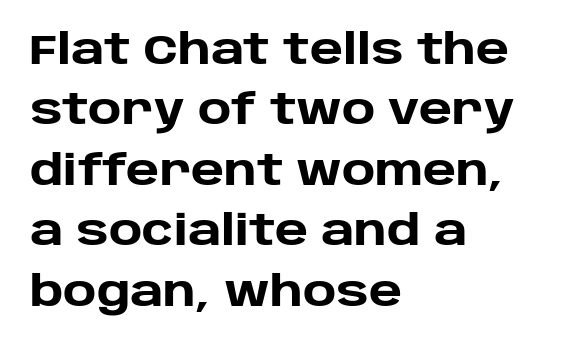
Caption: multi-line text, flush left, ragged right. Standard letterfit; no display-style spreading of the glyphs. Leading matches the norm, producing a regular column. Check the space under the baseline: it is left empty. The letters advance in unequal steps, a hallmark of proportional type. Summary of weight: heavy, a full bold.
